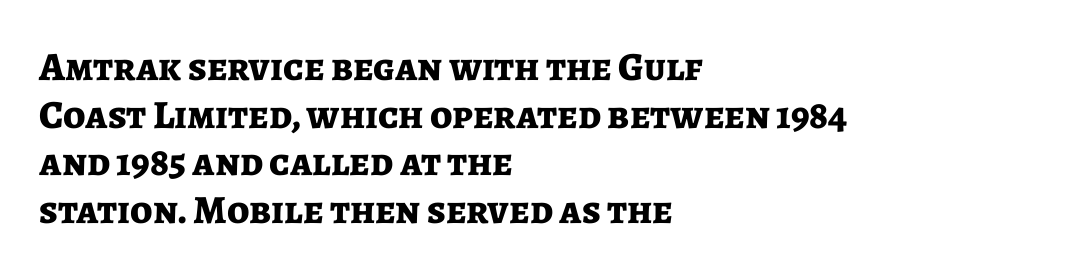
{"serif": "no", "italic": "no", "bold": "yes", "weight": "bold", "width": "normal", "stroke_contrast": "low", "x_height": "medium", "monospaced": "no", "underline": "no", "align": "left", "line_spacing_ratio": 1.19, "letter_spacing": "normal", "letter_spacing_em": 0.0, "glyph_px": 40}
